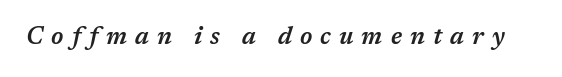
Check the space under the baseline: it is left empty. What weight is shown? A semibold, between regular and bold. The text carries the slant typical of an italic or oblique font. Does extra space separate the letters? Yes, quite a lot of it.
